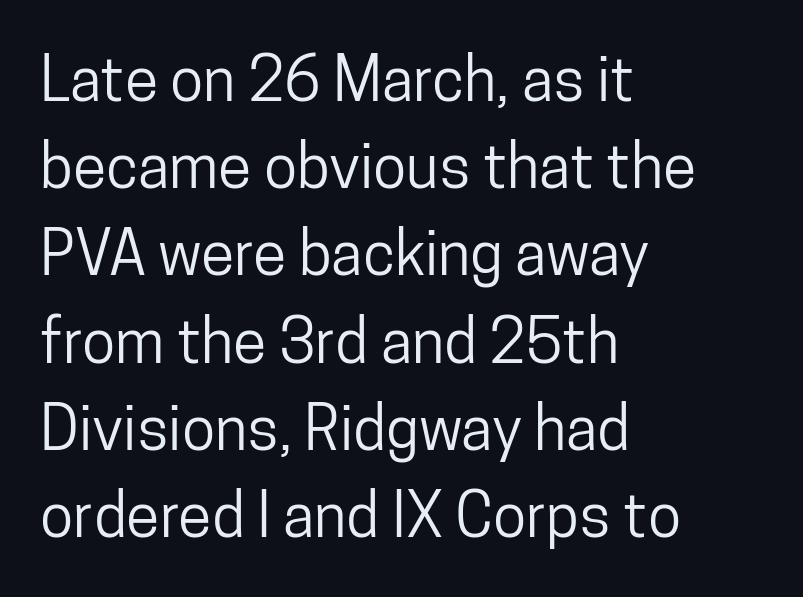
Q: Is the text italic (slanted)? A: No, it is upright.
Q: Is the typeface a serif or a sans-serif typeface? A: Sans-serif.
Q: Is the text underlined? A: No.
Q: How is the paragraph aligned? A: Left-aligned.
Q: Is the spacing between letters normal or unusually wide? A: Normal.
Q: Is the spacing between lines tight, normal or loose? A: Normal.
Q: Width (condensed, normal, or wide)? A: Condensed.
Q: Stroke contrast? A: Low.
Q: x-height? A: Medium.
Q: Monospaced? A: No.
